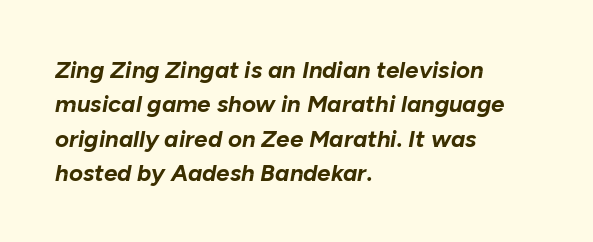
The image shows 24 px bold type, italic (leaning right); set left-aligned, normal line spacing (1.43x), normal letter spacing, not underlined.
